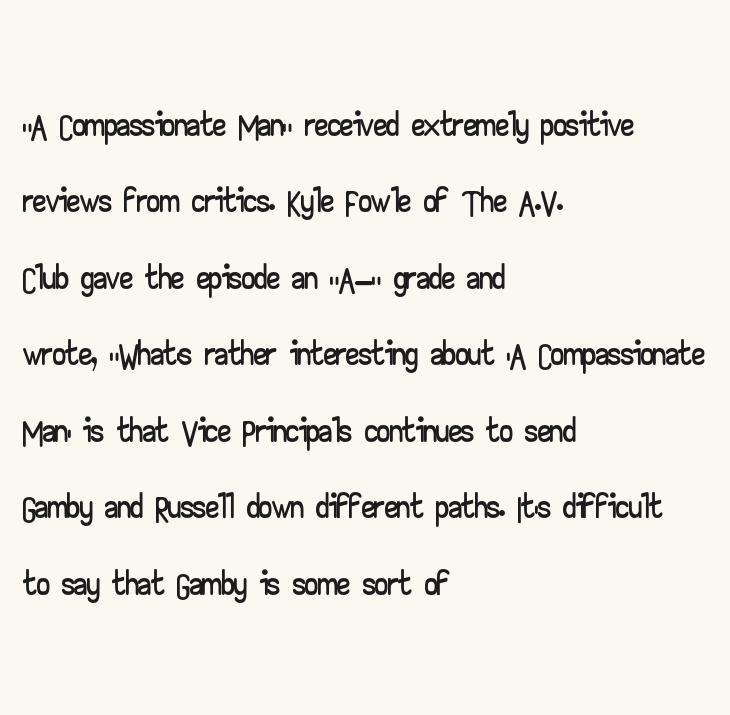
The image shows 52 px wide sans-serif type, upright; set left-aligned, normal line spacing (1.47x), normal letter spacing, not underlined; low stroke contrast and a small x-height.
